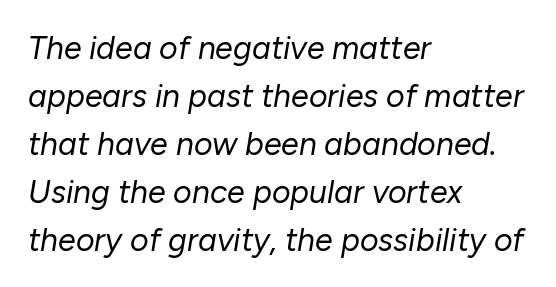
The image shows 32 px regular-weight type, italic (leaning right); set left-aligned, normal line spacing (1.5x), normal letter spacing, not underlined; low stroke contrast and a medium x-height.
